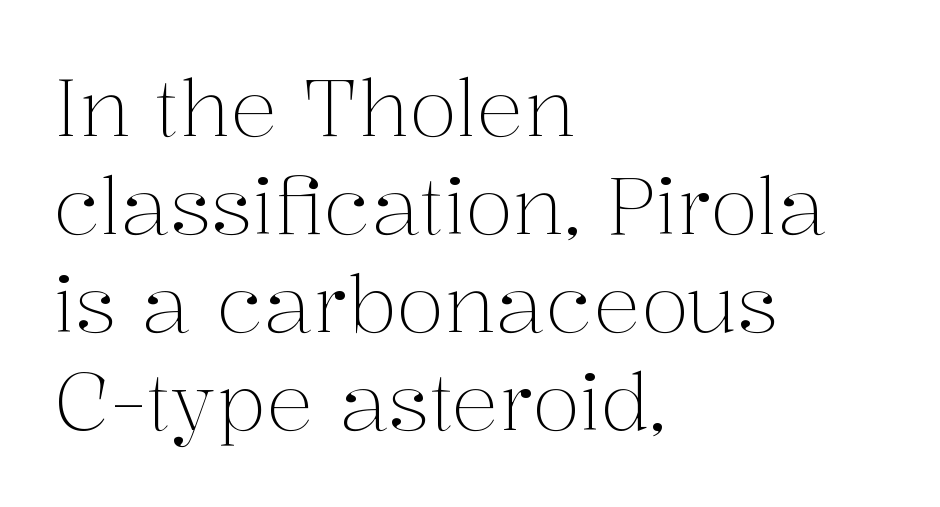
{"serif": "yes", "italic": "no", "bold": "no", "weight": "light", "width": "normal", "stroke_contrast": "medium", "x_height": "medium", "monospaced": "no", "underline": "no", "align": "left", "line_spacing_ratio": 1.24, "letter_spacing": "normal", "letter_spacing_em": 0.0, "glyph_px": 79}
